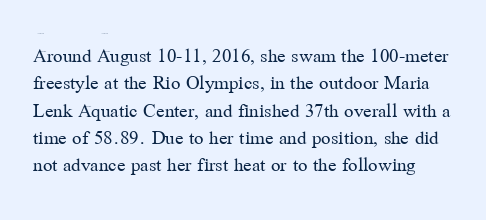
Q: Is the text bold? A: No.
Q: Is the text italic (slanted)? A: No, it is upright.
Q: Is the text underlined? A: No.
Q: Is the spacing between letters normal or unusually wide? A: Normal.
Q: Is the spacing between lines tight, normal or loose? A: Normal.
